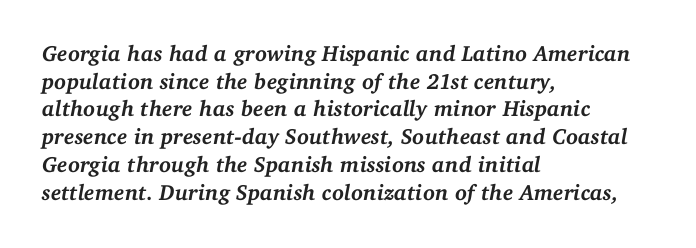
{"italic": "yes", "lean": "right", "slant_degrees": 11, "bold": "yes", "underline": "no", "align": "left", "line_spacing": "normal", "line_spacing_ratio": 1.26, "letter_spacing": "normal", "letter_spacing_em": 0.0, "glyph_px": 22}
